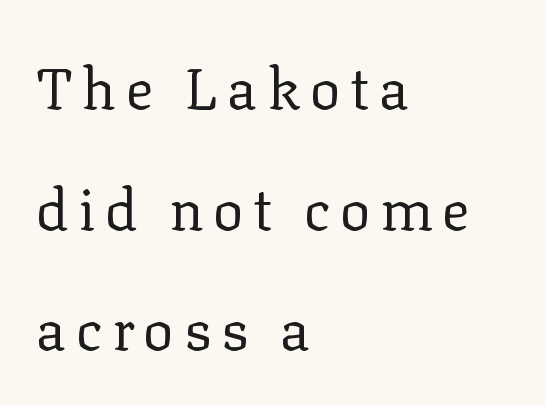
{"serif": "yes", "italic": "no", "bold": "no", "weight": "regular", "width": "normal", "stroke_contrast": "low", "x_height": "medium", "monospaced": "no", "underline": "no", "align": "left", "line_spacing": "loose", "line_spacing_ratio": 2.08, "glyph_px": 58}
